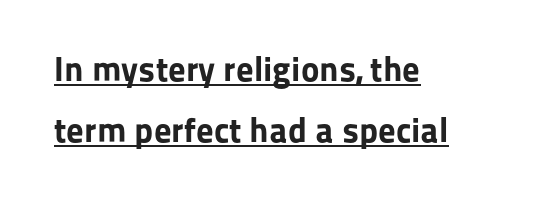
The image shows 35 px bold sans-serif type, upright; set left-aligned, line spacing 1.75x, normal letter spacing, underlined; low stroke contrast and a medium x-height.
